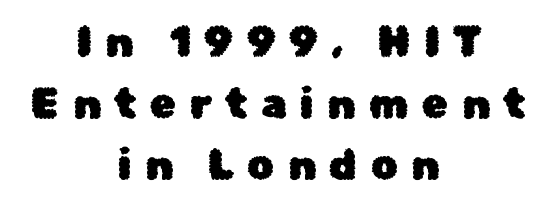
Q: Is the text italic (slanted)? A: No, it is upright.
Q: Is the typeface a serif or a sans-serif typeface? A: Sans-serif.
Q: Is the text underlined? A: No.
Q: How is the paragraph aligned? A: Centered.
Q: Is the spacing between letters normal or unusually wide? A: Unusually wide.
Q: Is the spacing between lines tight, normal or loose? A: Normal.
Q: Width (condensed, normal, or wide)? A: Normal.
Q: Stroke contrast? A: Low.
Q: x-height? A: Medium.
Q: Monospaced? A: No.
